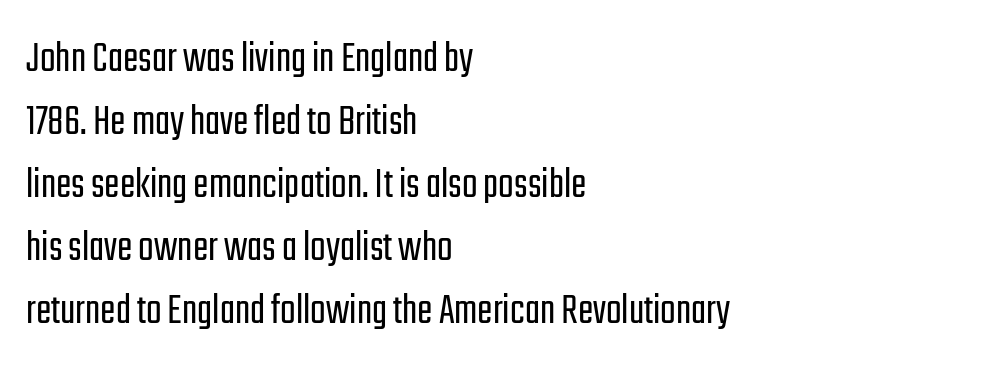
The cut favours lightness, reaching ordinary text weight at its darkest. Horizontally, the lines are justified to the leading edge only. Italic? Not at all — the glyphs are vertical. Underlining? Definitely not there.
